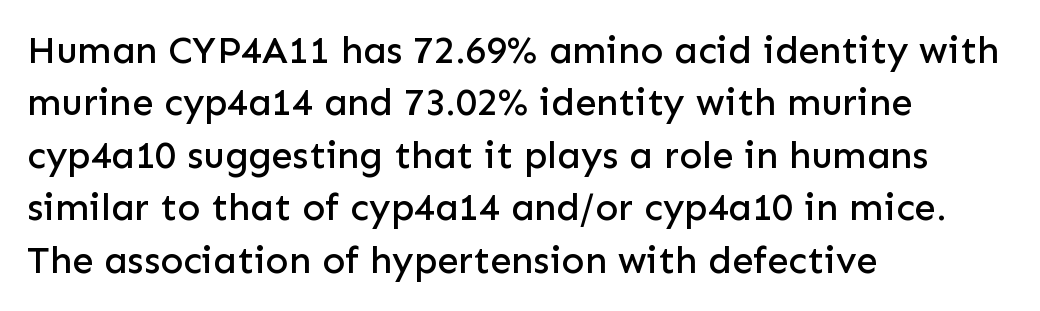
{"serif": "no", "italic": "no", "width": "normal", "stroke_contrast": "low", "x_height": "medium", "monospaced": "no", "underline": "no", "align": "left", "line_spacing": "normal", "line_spacing_ratio": 1.38, "letter_spacing": "normal", "letter_spacing_em": 0.0, "glyph_px": 38}
